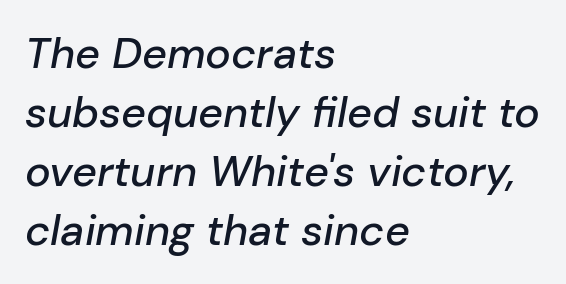
The glyphs look as if they've been sheared to an angle. Vertically, the passage feels balanced, rows spaced as you'd expect. This rendering leaves character spacing at its baseline value. Is this a fixed-width face? No — the glyphs have proportional, varying widths.
